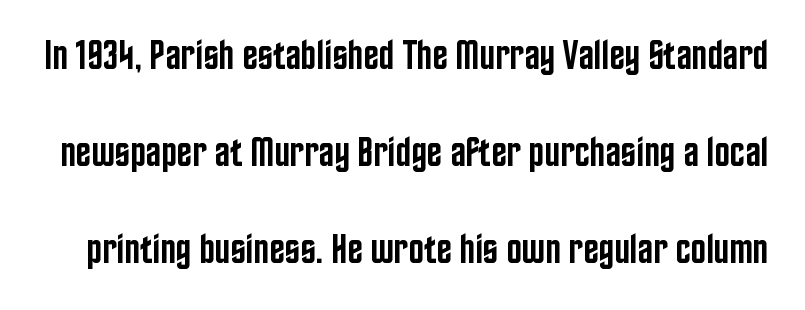
{"serif": "no", "italic": "no", "bold": "semi", "weight": "semibold", "width": "condensed", "stroke_contrast": "low", "x_height": "large", "monospaced": "no", "underline": "no", "line_spacing": "loose", "line_spacing_ratio": 2.36, "letter_spacing": "normal", "letter_spacing_em": 0.0, "glyph_px": 41}
